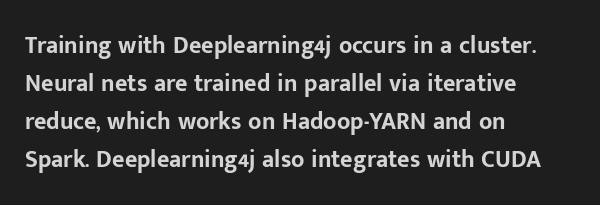
The space between consecutive lines is moderate. Alignment: flush left. The passage shown is not underscored anywhere. The type is set solid horizontally, with unmodified tracking. The characters look thick and weighty, a clear bold. Unlike italic type, these characters show no tilt at all.
